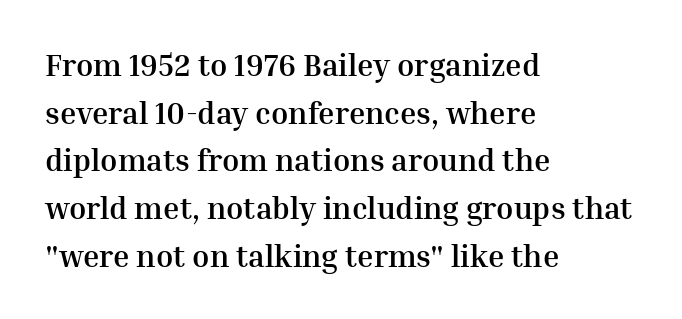
The image shows 31 px semibold serif type, upright; set left-aligned, normal line spacing (1.54x), normal letter spacing, not underlined; medium stroke contrast and a medium x-height.
